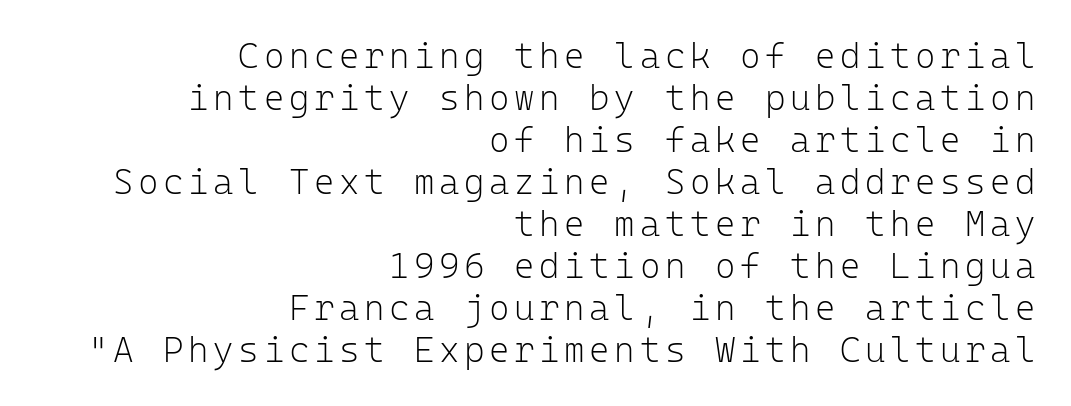
Bare-footed words on every line. Stems here are at most as thick as an everyday book face. Rendered with straight, roman letterforms. Notice how the passage keeps a crisp vertical edge on the right only. Think of a typewriter: that constant character pitch is what you see here. Type style note: lacks serifs.
